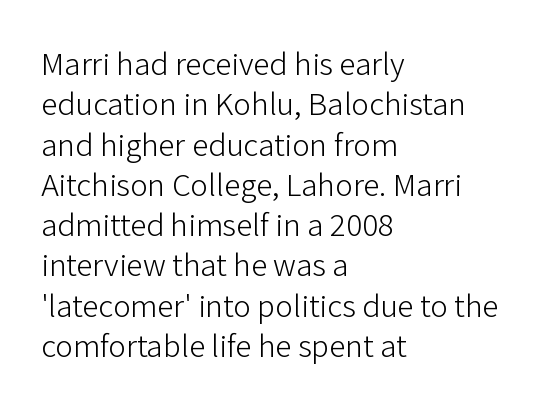
Which margin do the lines hug? The left one — the right edge is uneven. Rendered with straight, roman letterforms. The letters advance in unequal steps, a hallmark of proportional type. The type is set solid horizontally, with unmodified tracking.
